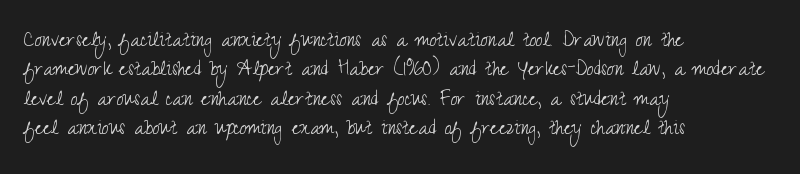
{"italic": "no", "bold": "no", "underline": "no", "align": "left", "line_spacing_ratio": 1.22, "letter_spacing": "normal", "letter_spacing_em": 0.0, "glyph_px": 24}
